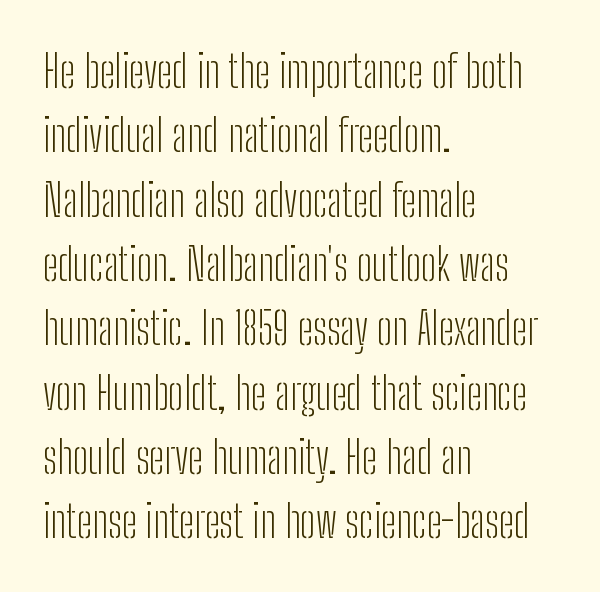
The image shows 45 px light, condensed sans-serif type, upright; set left-aligned, normal line spacing (1.43x), normal letter spacing, not underlined; low stroke contrast and a medium x-height.
